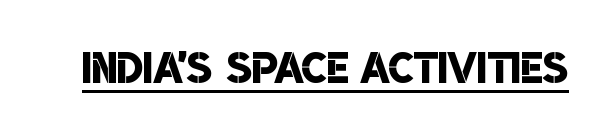
The image shows 59 px semibold, condensed sans-serif type; set normal letter spacing, underlined; low stroke contrast and a large x-height.
